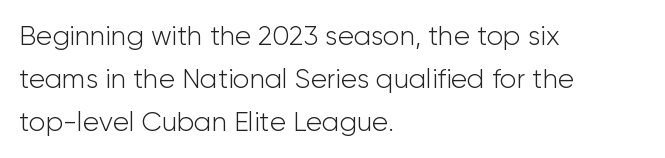
Posture: straight, roman, zero tilt. Notice how descenders clear the ascenders below comfortably — that's standard leading. Visually the block forms a straight wall on the left and a jagged coastline on the right. Descenders hang freely into open space. The type is set solid horizontally, with unmodified tracking. Heft: none added — not bold.
